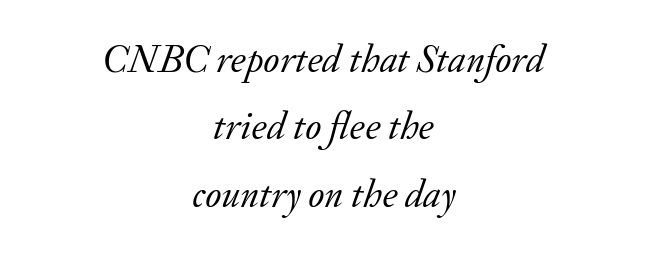
Summary of weight: not heavy and not bold. The paragraph has two soft edges and a firm central axis. Note: serifs present on the glyphs. Do the characters align in a grid? No, the font is proportional. Emphasis-style slanted type is in use. Any mark beneath the type? The region is blank.
